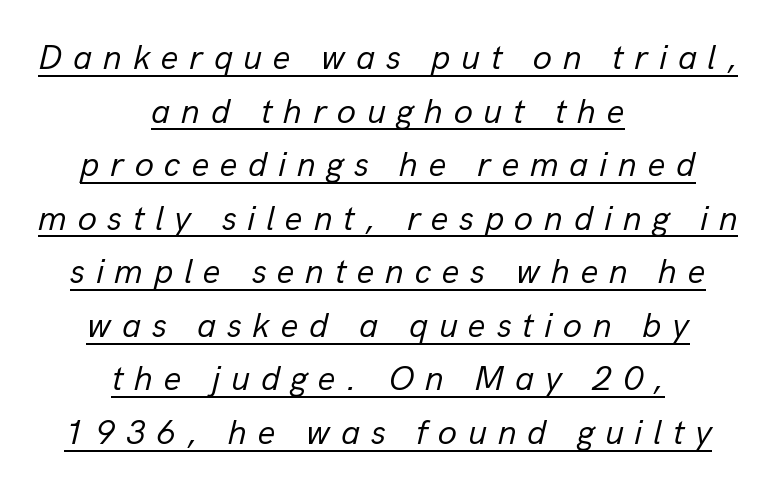
The image shows 35 px regular-weight type, italic (leaning right); set centered, normal line spacing (1.53x), unusually wide letter spacing (+0.3 em), underlined; low stroke contrast and a medium x-height.
